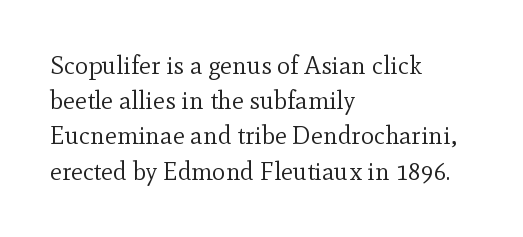
Q: Is the text bold? A: No.
Q: Is the text italic (slanted)? A: No, it is upright.
Q: Is the text underlined? A: No.
Q: How is the paragraph aligned? A: Left-aligned.
Q: Is the spacing between letters normal or unusually wide? A: Normal.
Q: Is the spacing between lines tight, normal or loose? A: Normal.
